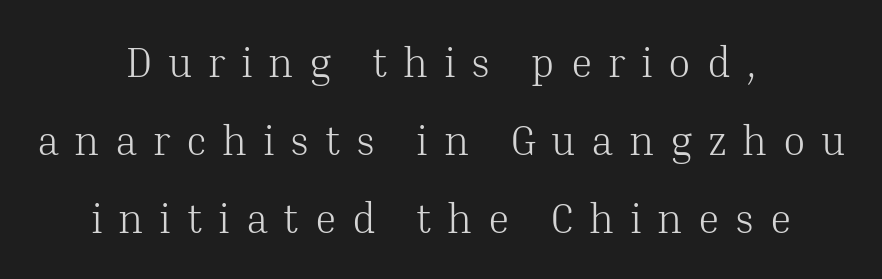
The image shows 41 px light serif type, upright; set centered, loose line spacing (1.9x), unusually wide letter spacing (+0.38 em), not underlined; medium stroke contrast and a medium x-height.
